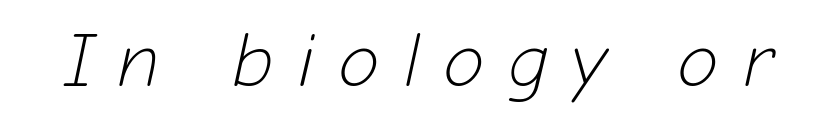
Italic: yes, the glyphs are oblique. The letters look calm and open, with moderate or lighter stems. Tracking here is generous; glyphs stand well apart from one another. This sample has the flowing, uneven cadence of proportional lettering.
